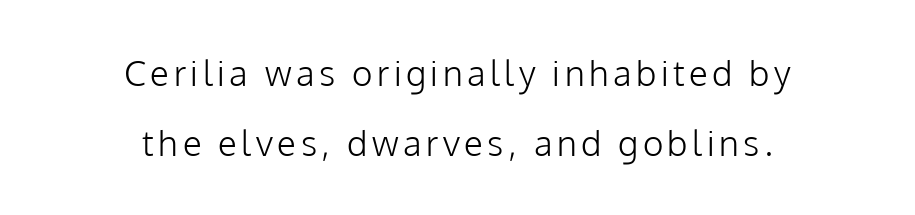
Letters rest on an invisible, unmarked baseline. Stroke mass is kept to a normal reading level or below. Alignment: centered. Baseline-to-baseline distance is far greater than the letter height. Note the varied advance widths — an 'i' is clearly narrower than an 'm'. A typesetter would label this face a sans.
